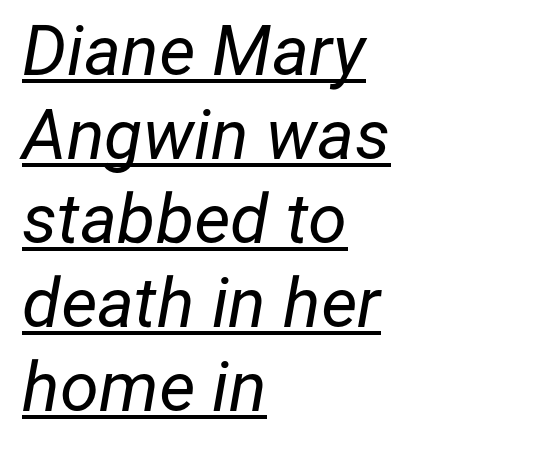
Q: Is the text bold? A: No.
Q: Is the text italic (slanted)? A: Yes, it leans right by about 12 degrees.
Q: Is the text underlined? A: Yes.
Q: How is the paragraph aligned? A: Left-aligned.
Q: Is the spacing between letters normal or unusually wide? A: Normal.
Q: Width (condensed, normal, or wide)? A: Normal.
Q: Stroke contrast? A: Low.
Q: x-height? A: Medium.
Q: Monospaced? A: No.
